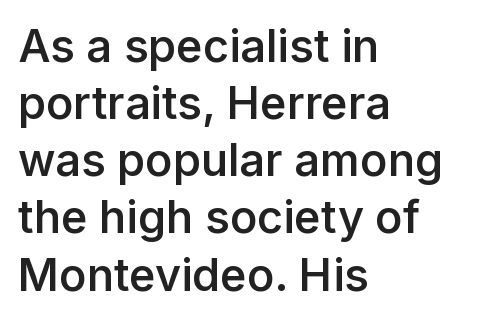
{"serif": "no", "italic": "no", "bold": "semi", "weight": "semibold", "width": "normal", "stroke_contrast": "low", "x_height": "medium", "monospaced": "no", "underline": "no", "align": "left", "line_spacing": "normal", "line_spacing_ratio": 1.27, "letter_spacing": "normal", "letter_spacing_em": 0.0, "glyph_px": 45}
